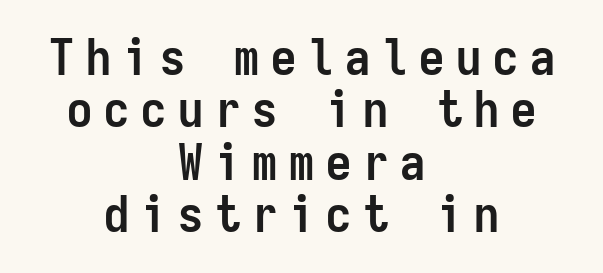
{"serif": "no", "italic": "no", "bold": "yes", "weight": "semibold", "width": "condensed", "stroke_contrast": "low", "x_height": "medium", "monospaced": "yes", "underline": "no", "align": "center", "line_spacing": "tight", "line_spacing_ratio": 1.05, "letter_spacing": "wide", "letter_spacing_em": 0.24, "glyph_px": 50}
